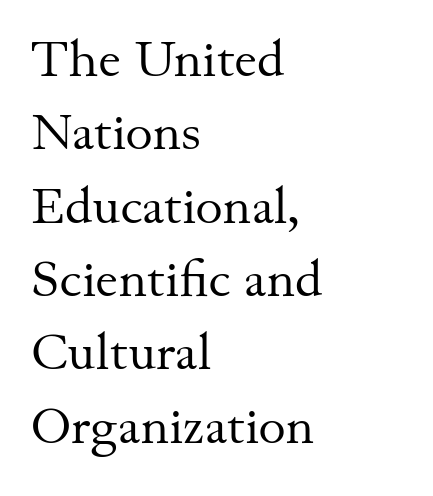
Q: Is the text bold? A: No.
Q: Is the text italic (slanted)? A: No, it is upright.
Q: Is the typeface a serif or a sans-serif typeface? A: Serif.
Q: Is the text underlined? A: No.
Q: How is the paragraph aligned? A: Left-aligned.
Q: Is the spacing between letters normal or unusually wide? A: Normal.
Q: Is the spacing between lines tight, normal or loose? A: Normal.
Q: Width (condensed, normal, or wide)? A: Normal.
Q: Stroke contrast? A: Medium.
Q: x-height? A: Small.
Q: Monospaced? A: No.
